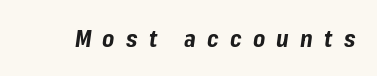
Q: Is the text bold? A: Yes.
Q: Is the text italic (slanted)? A: Yes, it leans right by about 8 degrees.
Q: Is the text underlined? A: No.
Q: Is the spacing between letters normal or unusually wide? A: Unusually wide.
